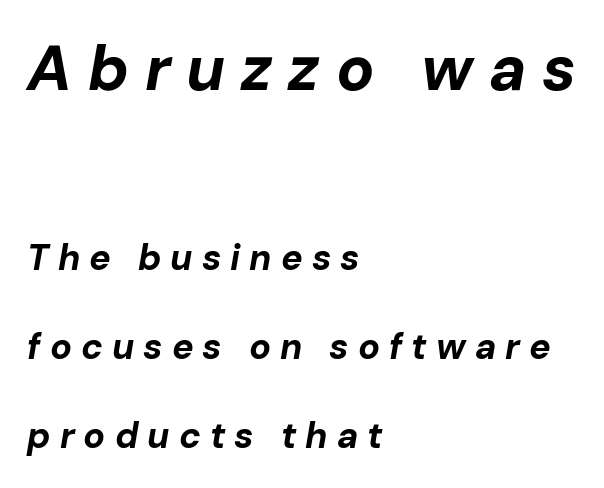
The image shows 63 px bold type, italic (leaning right); set left-aligned, loose line spacing (2.48x), unusually wide letter spacing (+0.25 em), not underlined; the first (top) block is 1.75x larger; low stroke contrast and a medium x-height.
